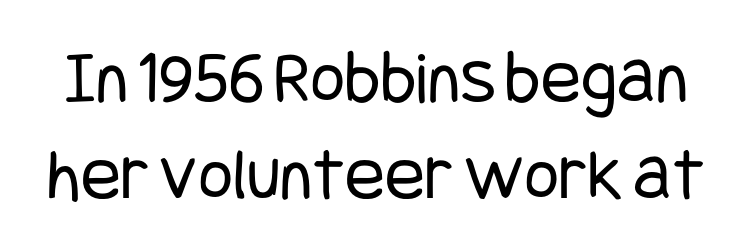
{"serif": "no", "italic": "no", "bold": "no", "weight": "regular", "width": "condensed", "stroke_contrast": "low", "x_height": "large", "underline": "no", "line_spacing": "normal", "line_spacing_ratio": 1.29, "letter_spacing": "normal", "letter_spacing_em": 0.0, "glyph_px": 75}
